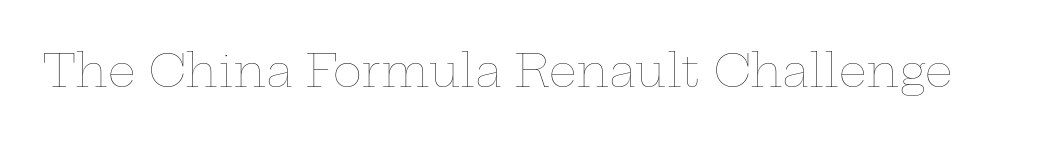
{"italic": "no", "bold": "no", "weight": "thin", "width": "wide", "stroke_contrast": "low", "x_height": "medium", "monospaced": "no", "underline": "no", "letter_spacing": "normal", "letter_spacing_em": 0.0, "glyph_px": 44}
